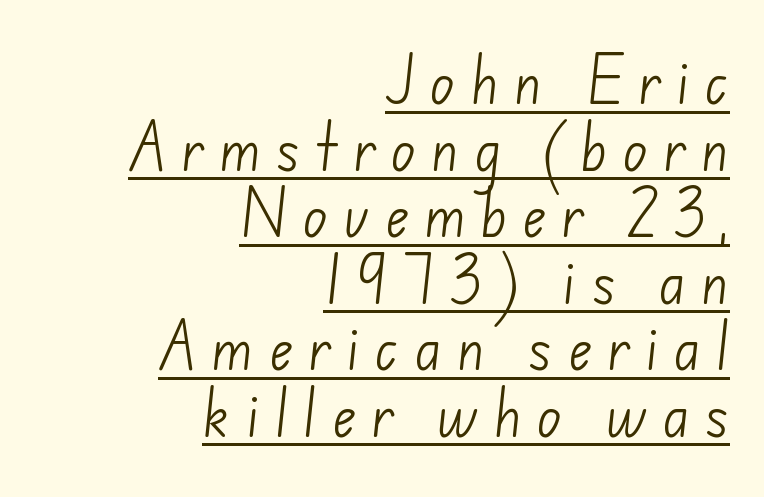
Q: Is the text bold? A: No.
Q: Is the typeface a serif or a sans-serif typeface? A: Sans-serif.
Q: Is the text underlined? A: Yes.
Q: How is the paragraph aligned? A: Right-aligned.
Q: Is the spacing between letters normal or unusually wide? A: Unusually wide.
Q: Is the spacing between lines tight, normal or loose? A: Normal.
Q: Width (condensed, normal, or wide)? A: Normal.
Q: Stroke contrast? A: Low.
Q: x-height? A: Small.
Q: Monospaced? A: No.
